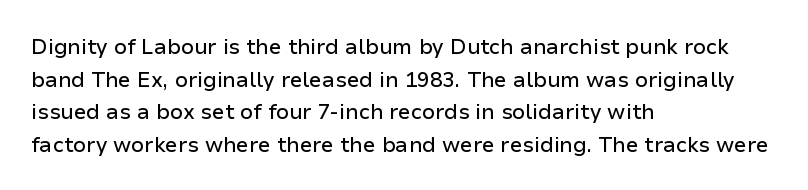
{"italic": "no", "underline": "no", "align": "left", "line_spacing": "normal", "line_spacing_ratio": 1.55, "letter_spacing": "normal", "letter_spacing_em": 0.0, "glyph_px": 21}
